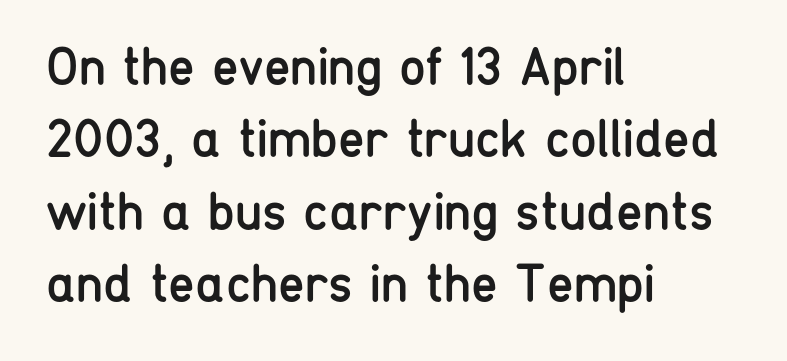
The image shows 54 px regular-weight, condensed sans-serif type, upright; set left-aligned, normal line spacing (1.34x), normal letter spacing, not underlined; low stroke contrast and a medium x-height.
